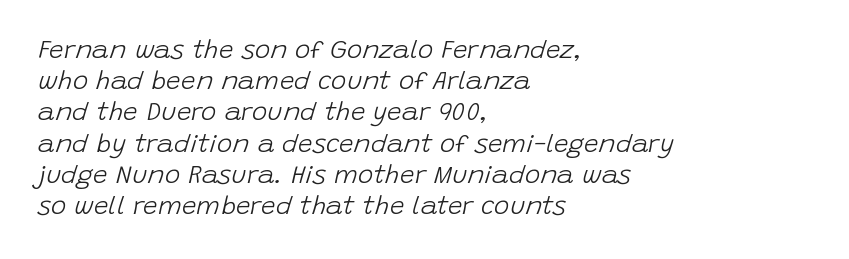
The image shows 26 px text type, italic (leaning right); set left-aligned, line spacing 1.2x, normal letter spacing, not underlined.
